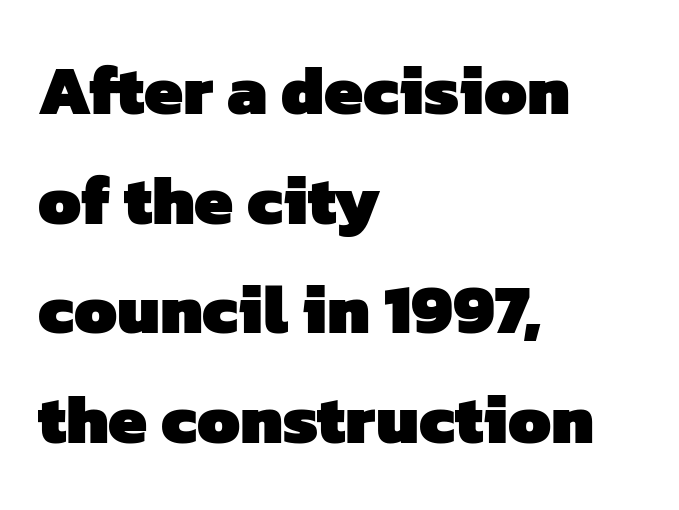
The image shows 69 px heavy sans-serif type; set left-aligned, normal line spacing (1.59x), normal letter spacing, not underlined; low stroke contrast and a medium x-height.
